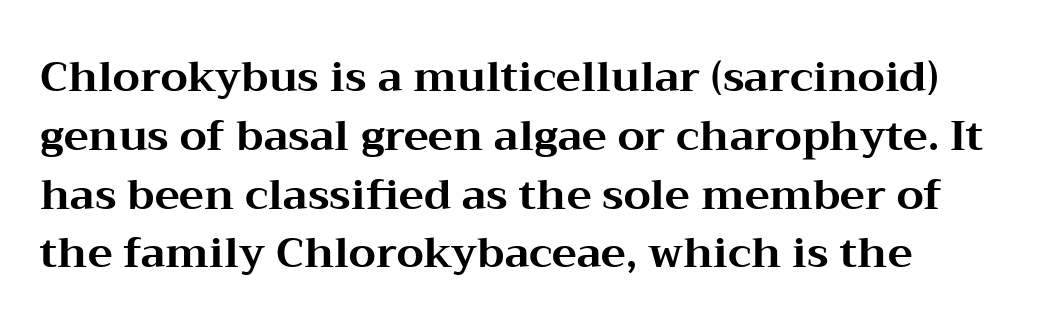
A typesetter would label this face a serif. Typographic density is high because the face is bold. Here the designer chose a conventional face with non-uniform glyph widths. Short note: letters normally spaced. A clean baseline with only descenders dipping below it.
